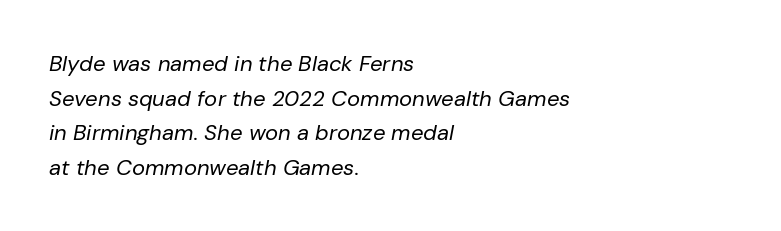
Horizontal bands of white between lines are of average thickness. Reading down the block, your eye returns to a fixed left position each line. Here the glyphs are tracked normally, forming tight word shapes. The face used here has a pronounced slope to its letters.
